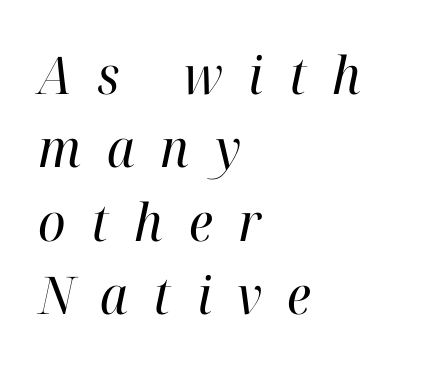
{"serif": "yes", "italic": "yes", "lean": "right", "slant_degrees": 12, "bold": "no", "weight": "regular", "width": "normal", "stroke_contrast": "high", "x_height": "medium", "monospaced": "no", "underline": "no", "align": "left", "line_spacing": "normal", "line_spacing_ratio": 1.41, "letter_spacing": "wide", "letter_spacing_em": 0.49, "glyph_px": 52}
